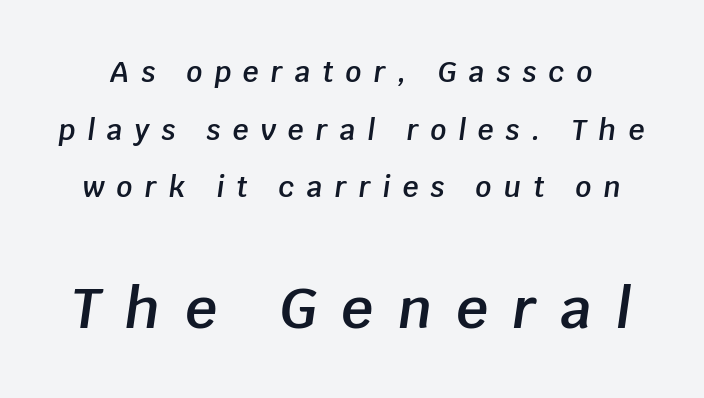
The image shows 56 px semibold type, italic (leaning right); set loose line spacing (2.06x), unusually wide letter spacing (+0.43 em), not underlined; the second (bottom) block is 2.0x larger; low stroke contrast and a large x-height.
